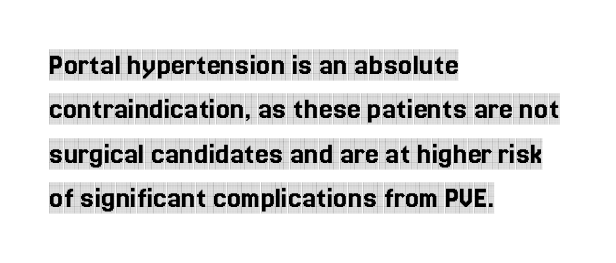
Posture: upright roman. A typesetter would label this face a serif. Left-aligned paragraph, ragged on the right. The space beneath each line is pristine and unruled. The designer left line spacing at the default.
